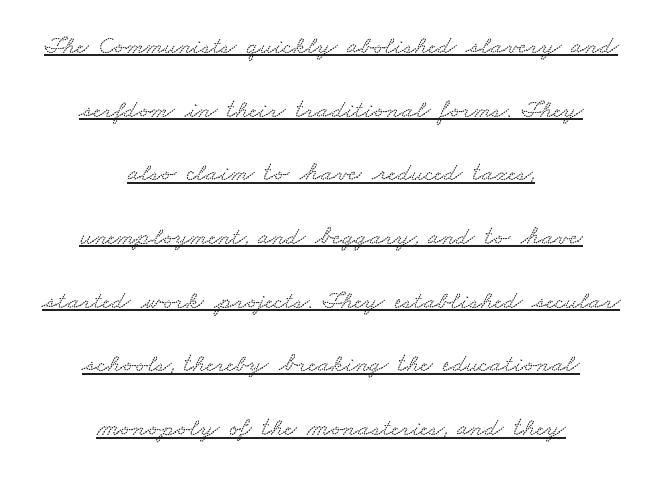
{"underline": "yes", "align": "center", "line_spacing": "loose", "line_spacing_ratio": 2.45, "letter_spacing": "normal", "letter_spacing_em": 0.0, "glyph_px": 26}
